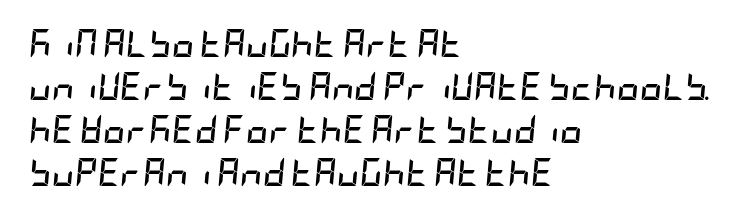
The image shows 28 px semibold, condensed type, italic (leaning right); set left-aligned, normal line spacing (1.53x), normal letter spacing, not underlined; low stroke contrast and a large x-height.
